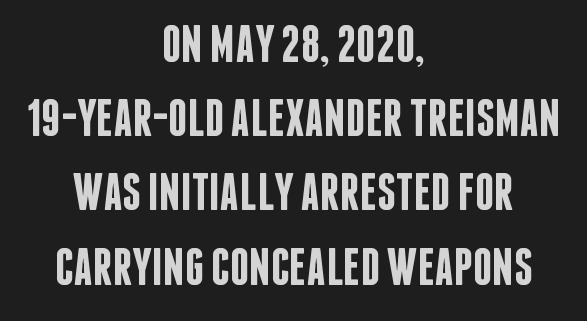
Q: Is the text bold? A: Semi-bold.
Q: Is the text italic (slanted)? A: No, it is upright.
Q: Is the typeface a serif or a sans-serif typeface? A: Sans-serif.
Q: Is the text underlined? A: No.
Q: How is the paragraph aligned? A: Centered.
Q: Is the spacing between letters normal or unusually wide? A: Normal.
Q: Is the spacing between lines tight, normal or loose? A: Normal.
Q: Width (condensed, normal, or wide)? A: Condensed.
Q: Stroke contrast? A: Low.
Q: x-height? A: Large.
Q: Monospaced? A: No.
